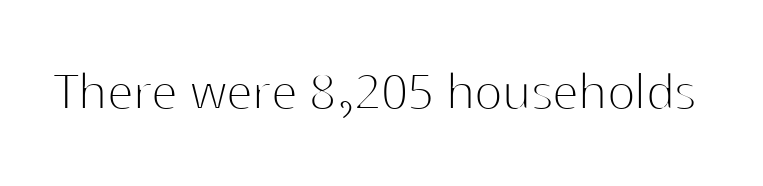
The image shows 59 px thin sans-serif type, upright; set normal letter spacing, not underlined; high stroke contrast and a medium x-height.
